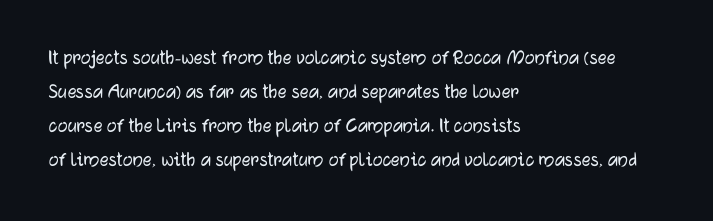
{"italic": "no", "underline": "no", "align": "left", "line_spacing": "normal", "line_spacing_ratio": 1.54, "letter_spacing": "normal", "letter_spacing_em": 0.0, "glyph_px": 22}
